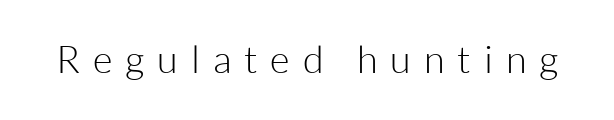
Q: Is the text bold? A: No.
Q: Is the text italic (slanted)? A: No, it is upright.
Q: Is the typeface a serif or a sans-serif typeface? A: Sans-serif.
Q: Is the text underlined? A: No.
Q: Is the spacing between letters normal or unusually wide? A: Unusually wide.
Q: Width (condensed, normal, or wide)? A: Normal.
Q: Stroke contrast? A: Low.
Q: x-height? A: Medium.
Q: Monospaced? A: No.
